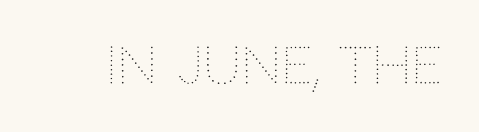
Q: Is the text bold? A: No.
Q: Is the text italic (slanted)? A: No, it is upright.
Q: Is the text underlined? A: No.
Q: Is the spacing between letters normal or unusually wide? A: Normal.
Q: Width (condensed, normal, or wide)? A: Normal.
Q: Stroke contrast? A: Medium.
Q: x-height? A: Large.
Q: Monospaced? A: No.
